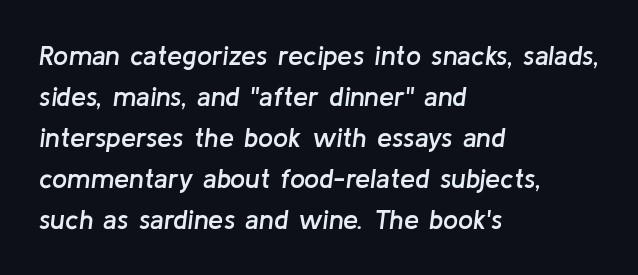
Q: Is the text bold? A: Semi-bold.
Q: Is the text italic (slanted)? A: Yes, it leans right by about 8 degrees.
Q: Is the text underlined? A: No.
Q: How is the paragraph aligned? A: Left-aligned.
Q: Is the spacing between letters normal or unusually wide? A: Normal.
Q: Is the spacing between lines tight, normal or loose? A: Normal.
